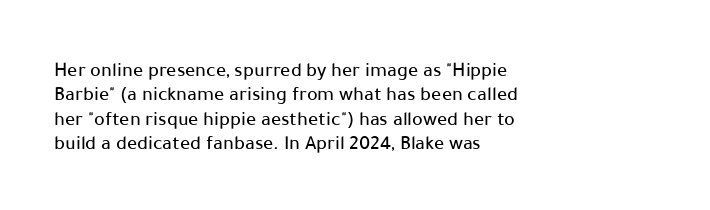
{"italic": "no", "underline": "no", "align": "left", "line_spacing_ratio": 1.22, "letter_spacing": "normal", "letter_spacing_em": 0.0, "glyph_px": 20}
